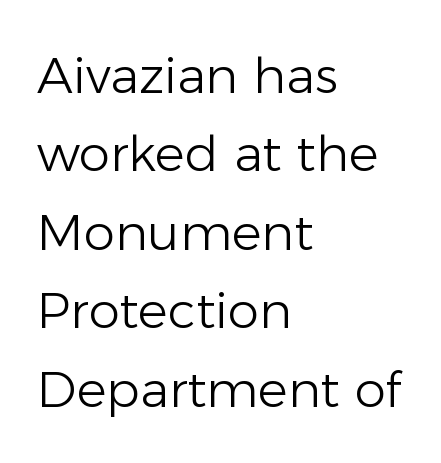
Q: Is the text bold? A: No.
Q: Is the text italic (slanted)? A: No, it is upright.
Q: Is the typeface a serif or a sans-serif typeface? A: Sans-serif.
Q: Is the text underlined? A: No.
Q: How is the paragraph aligned? A: Left-aligned.
Q: Is the spacing between letters normal or unusually wide? A: Normal.
Q: Is the spacing between lines tight, normal or loose? A: Normal.
Q: Width (condensed, normal, or wide)? A: Normal.
Q: Stroke contrast? A: Low.
Q: x-height? A: Medium.
Q: Monospaced? A: No.
